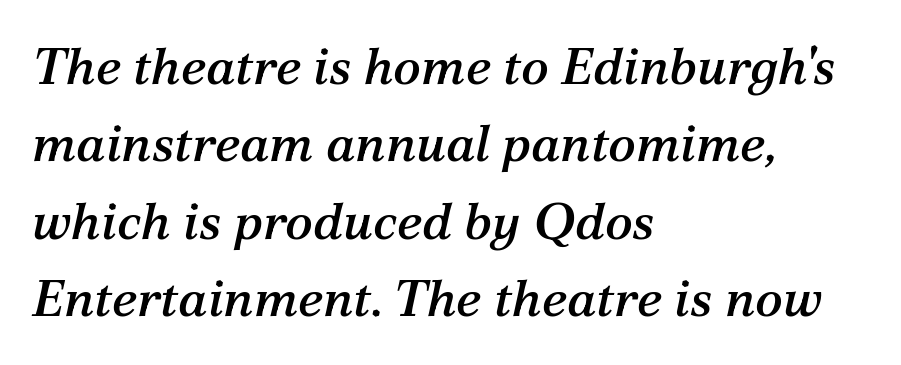
Q: Is the text italic (slanted)? A: Yes, it leans right by about 12 degrees.
Q: Is the typeface a serif or a sans-serif typeface? A: Serif.
Q: Is the text underlined? A: No.
Q: How is the paragraph aligned? A: Left-aligned.
Q: Is the spacing between letters normal or unusually wide? A: Normal.
Q: Is the spacing between lines tight, normal or loose? A: Normal.
Q: Width (condensed, normal, or wide)? A: Normal.
Q: Stroke contrast? A: Medium.
Q: x-height? A: Medium.
Q: Monospaced? A: No.
